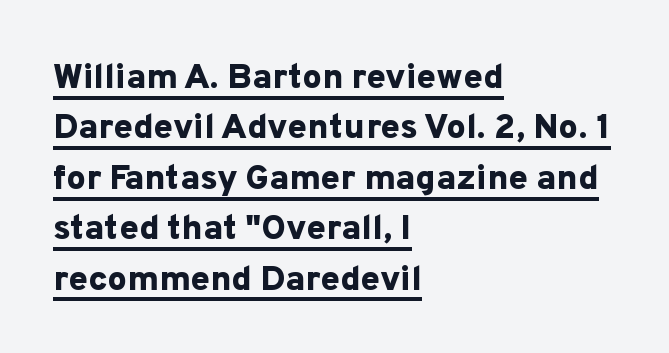
The image shows 35 px bold sans-serif type, upright; set left-aligned, normal line spacing (1.44x), normal letter spacing, underlined; low stroke contrast and a medium x-height.
